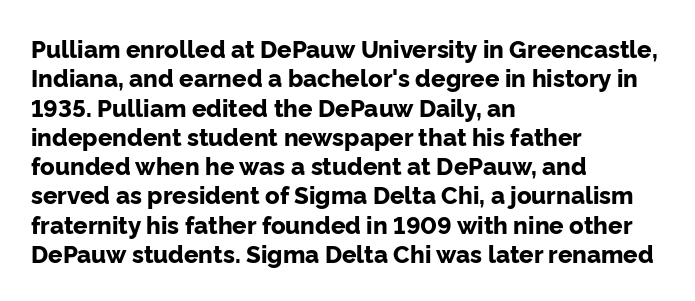
The image shows 24 px bold type, upright; set left-aligned, line spacing 1.22x, normal letter spacing, not underlined.
